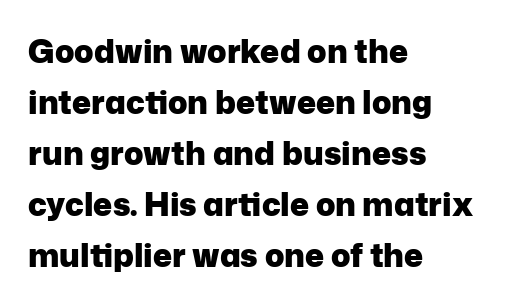
Q: Is the text bold? A: Yes.
Q: Is the text italic (slanted)? A: No, it is upright.
Q: Is the typeface a serif or a sans-serif typeface? A: Sans-serif.
Q: Is the text underlined? A: No.
Q: How is the paragraph aligned? A: Left-aligned.
Q: Is the spacing between letters normal or unusually wide? A: Normal.
Q: Is the spacing between lines tight, normal or loose? A: Normal.
Q: Width (condensed, normal, or wide)? A: Normal.
Q: Stroke contrast? A: Low.
Q: x-height? A: Medium.
Q: Monospaced? A: No.
